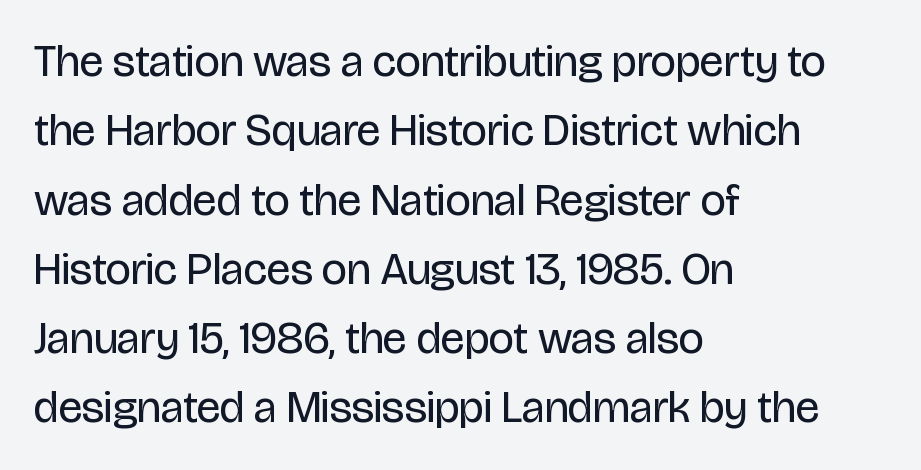
The image shows 45 px regular-weight, condensed sans-serif type, upright; set left-aligned, normal line spacing (1.54x), normal letter spacing, not underlined; low stroke contrast and a large x-height.
